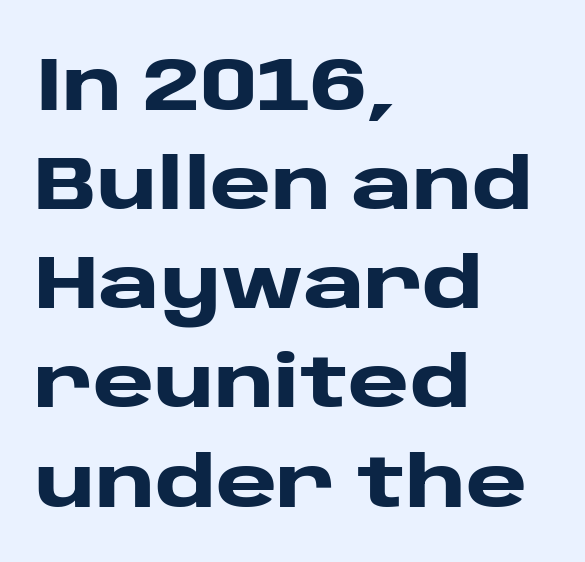
{"serif": "no", "italic": "no", "bold": "yes", "weight": "heavy", "width": "wide", "stroke_contrast": "low", "x_height": "large", "monospaced": "no", "underline": "no", "align": "left", "line_spacing": "normal", "line_spacing_ratio": 1.34, "letter_spacing": "normal", "letter_spacing_em": 0.0, "glyph_px": 74}
